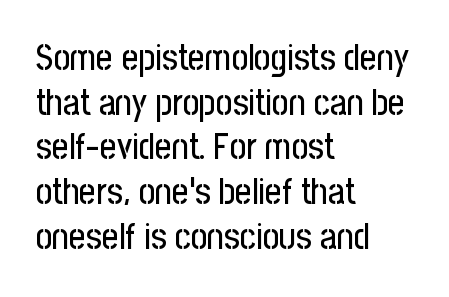
The letterforms sit shoulder to shoulder at normal distance. The lines in this sample share a left origin and differ only in where they stop. Examine the stroke ends and you'll find no serifs. The passage shown is typed in a proportional face where columns would drift. The area under the type is left untouched.
